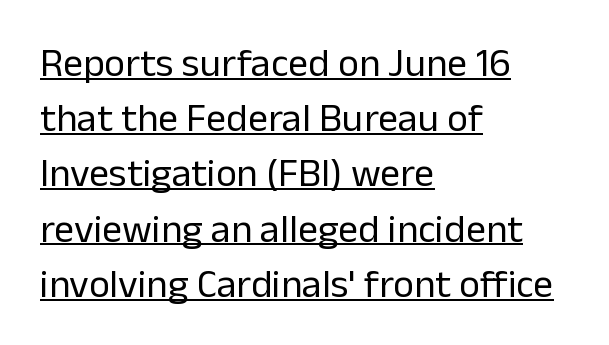
Q: Is the text bold? A: No.
Q: Is the text italic (slanted)? A: No, it is upright.
Q: Is the typeface a serif or a sans-serif typeface? A: Sans-serif.
Q: Is the text underlined? A: Yes.
Q: How is the paragraph aligned? A: Left-aligned.
Q: Is the spacing between letters normal or unusually wide? A: Normal.
Q: Is the spacing between lines tight, normal or loose? A: Normal.
Q: Width (condensed, normal, or wide)? A: Normal.
Q: Stroke contrast? A: Low.
Q: x-height? A: Medium.
Q: Monospaced? A: No.
